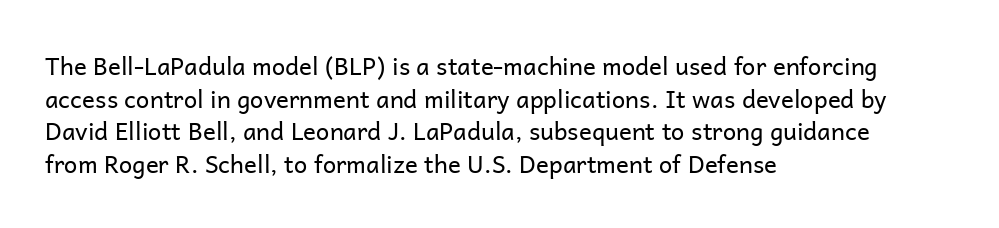
The image shows 24 px text type, upright; set left-aligned, normal line spacing (1.36x), normal letter spacing, not underlined.
